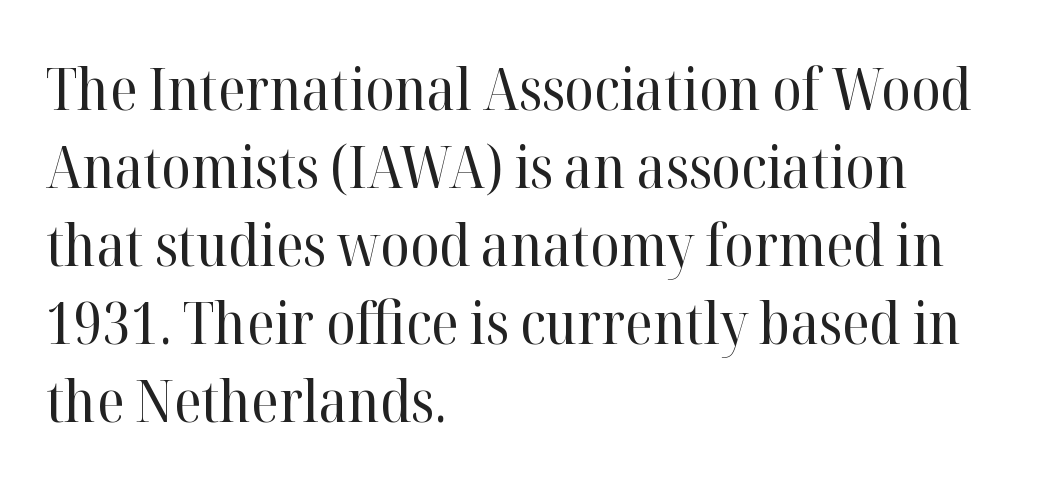
Q: Is the text bold? A: No.
Q: Is the text italic (slanted)? A: No, it is upright.
Q: Is the typeface a serif or a sans-serif typeface? A: Serif.
Q: Is the text underlined? A: No.
Q: How is the paragraph aligned? A: Left-aligned.
Q: Is the spacing between letters normal or unusually wide? A: Normal.
Q: Is the spacing between lines tight, normal or loose? A: Normal.
Q: Width (condensed, normal, or wide)? A: Normal.
Q: Stroke contrast? A: High.
Q: x-height? A: Medium.
Q: Monospaced? A: No.
